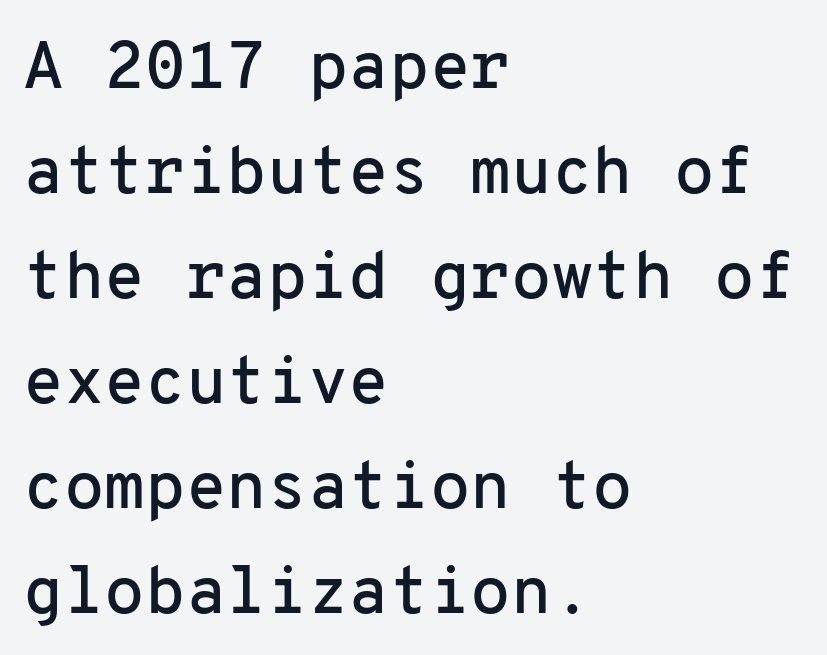
The image shows 66 px sans-serif type, upright, monospaced; set left-aligned, normal line spacing (1.59x), normal letter spacing, not underlined; low stroke contrast and a medium x-height.
